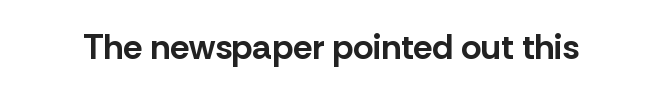
{"serif": "no", "italic": "no", "bold": "yes", "weight": "bold", "width": "normal", "stroke_contrast": "low", "x_height": "medium", "monospaced": "no", "underline": "no", "letter_spacing": "normal", "letter_spacing_em": 0.0, "glyph_px": 35}
